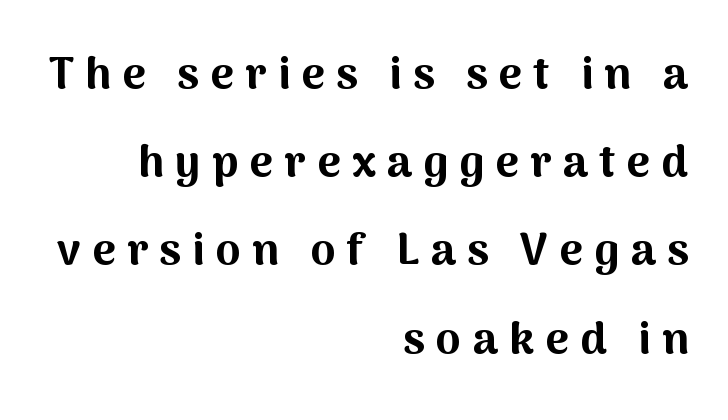
Q: Is the text bold? A: Yes.
Q: Is the text italic (slanted)? A: No, it is upright.
Q: Is the typeface a serif or a sans-serif typeface? A: Sans-serif.
Q: Is the text underlined? A: No.
Q: How is the paragraph aligned? A: Right-aligned.
Q: Is the spacing between letters normal or unusually wide? A: Unusually wide.
Q: Is the spacing between lines tight, normal or loose? A: Loose.
Q: Width (condensed, normal, or wide)? A: Normal.
Q: Stroke contrast? A: Medium.
Q: x-height? A: Medium.
Q: Monospaced? A: No.
